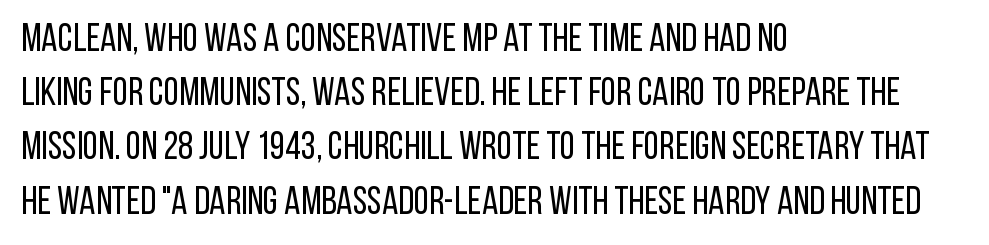
Q: Is the text bold? A: No.
Q: Is the text italic (slanted)? A: No, it is upright.
Q: Is the typeface a serif or a sans-serif typeface? A: Sans-serif.
Q: Is the text underlined? A: No.
Q: How is the paragraph aligned? A: Left-aligned.
Q: Is the spacing between letters normal or unusually wide? A: Normal.
Q: Is the spacing between lines tight, normal or loose? A: Normal.
Q: Width (condensed, normal, or wide)? A: Condensed.
Q: Stroke contrast? A: Low.
Q: x-height? A: Large.
Q: Monospaced? A: No.
